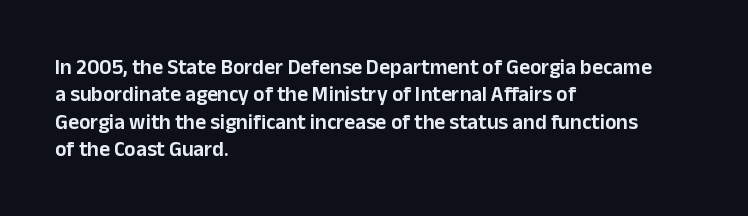
You could call the tracking neutral — neither tight nor loose. Honestly, there is no underline to notice here at all. This is roman type, the default non-slanted kind. Compared with a centered layout, this one pins lines to the left instead. Interline gaps are of average width in this sample.
